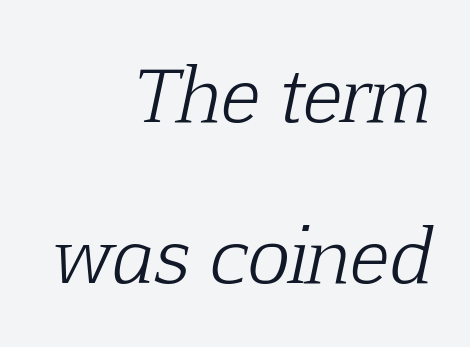
{"serif": "yes", "italic": "yes", "lean": "right", "slant_degrees": 12, "bold": "no", "weight": "light", "width": "normal", "stroke_contrast": "low", "x_height": "medium", "monospaced": "no", "underline": "no", "align": "right", "line_spacing": "loose", "line_spacing_ratio": 2.24, "letter_spacing": "normal", "letter_spacing_em": 0.0, "glyph_px": 72}
